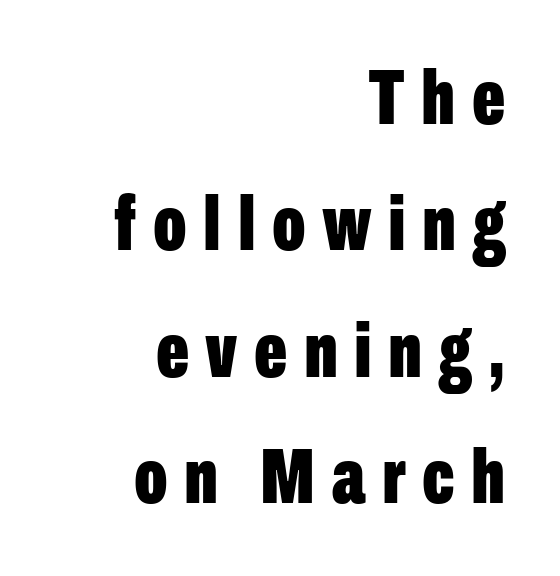
The letters stand upright; this is a roman face. Just letters on the line, the space beneath them empty. Character widths vary here, with narrow letters taking less room than wide ones. Leading matches the norm, producing a regular column.
